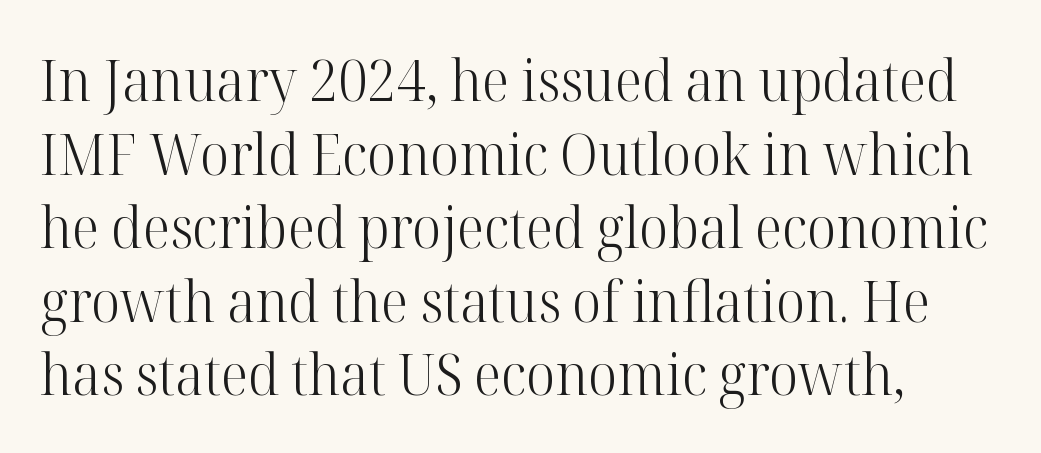
Q: Is the text bold? A: No.
Q: Is the text italic (slanted)? A: No, it is upright.
Q: Is the typeface a serif or a sans-serif typeface? A: Serif.
Q: Is the text underlined? A: No.
Q: Is the spacing between letters normal or unusually wide? A: Normal.
Q: Is the spacing between lines tight, normal or loose? A: Normal.
Q: Width (condensed, normal, or wide)? A: Normal.
Q: Stroke contrast? A: High.
Q: x-height? A: Medium.
Q: Monospaced? A: No.
